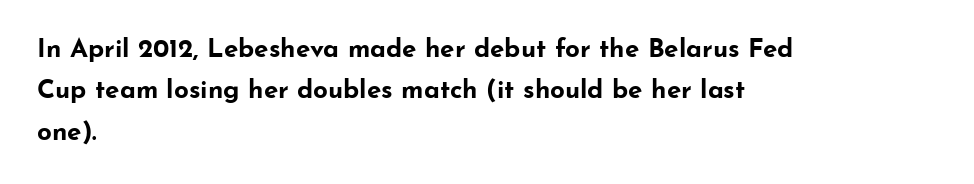
The image shows 26 px bold type, upright; set left-aligned, normal line spacing (1.59x), normal letter spacing, not underlined.
